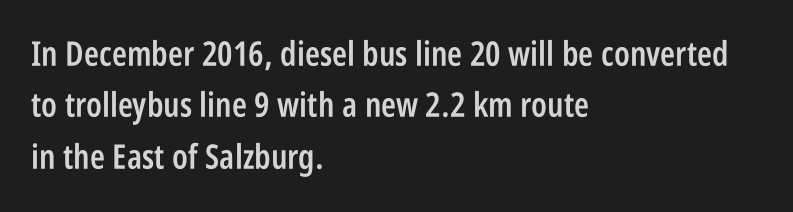
{"serif": "no", "italic": "no", "bold": "semi", "weight": "semibold", "width": "condensed", "stroke_contrast": "low", "x_height": "large", "monospaced": "no", "underline": "no", "align": "left", "line_spacing": "normal", "line_spacing_ratio": 1.51, "letter_spacing": "normal", "letter_spacing_em": 0.0, "glyph_px": 34}
